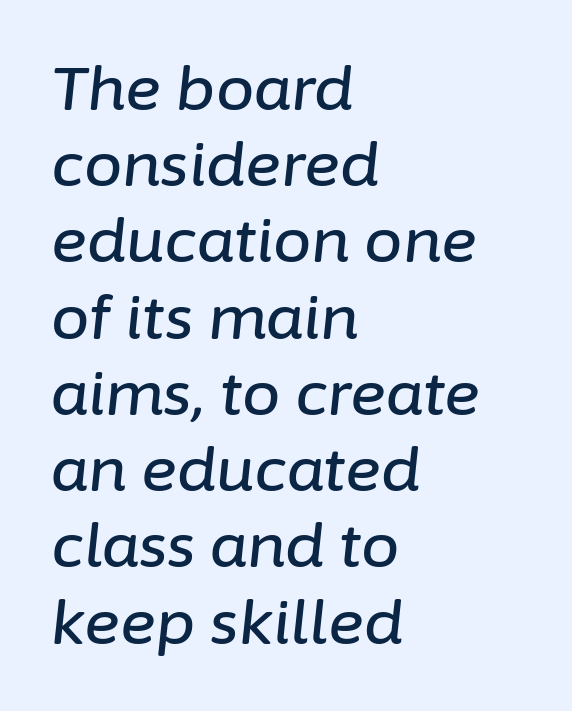
Q: Is the text italic (slanted)? A: Yes, it leans right by about 6 degrees.
Q: Is the text underlined? A: No.
Q: How is the paragraph aligned? A: Left-aligned.
Q: Is the spacing between letters normal or unusually wide? A: Normal.
Q: Is the spacing between lines tight, normal or loose? A: Normal.
Q: Width (condensed, normal, or wide)? A: Normal.
Q: Stroke contrast? A: Low.
Q: x-height? A: Medium.
Q: Monospaced? A: No.
